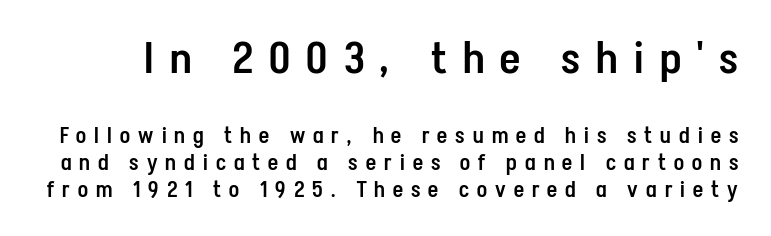
Visually, the top section dominates because its glyphs are scaled up. A bare baseline throughout the passage. Strokes here are thickened, but only to semibold level. Inter-character spacing is expanded well beyond the font's built-in metrics.
